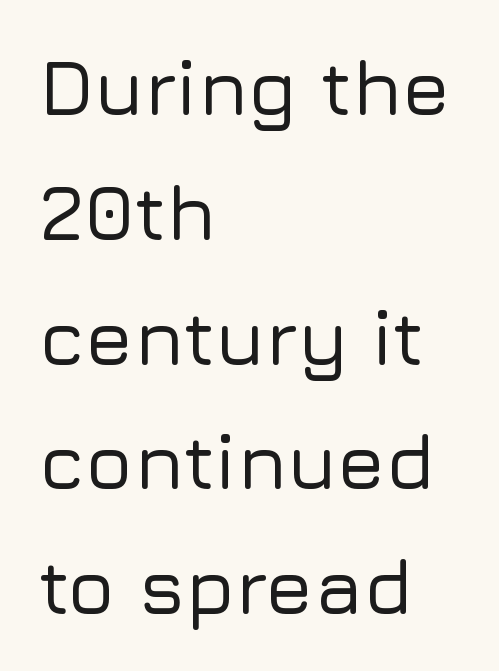
Q: Is the text italic (slanted)? A: No, it is upright.
Q: Is the typeface a serif or a sans-serif typeface? A: Sans-serif.
Q: Is the text underlined? A: No.
Q: How is the paragraph aligned? A: Left-aligned.
Q: Is the spacing between letters normal or unusually wide? A: Normal.
Q: Is the spacing between lines tight, normal or loose? A: Normal.
Q: Width (condensed, normal, or wide)? A: Normal.
Q: Stroke contrast? A: Low.
Q: x-height? A: Medium.
Q: Monospaced? A: No.
